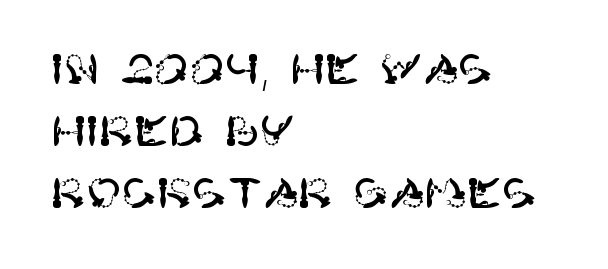
The image shows 42 px sans-serif type, upright; set left-aligned, normal line spacing (1.48x), normal letter spacing, not underlined; high stroke contrast and a large x-height.
